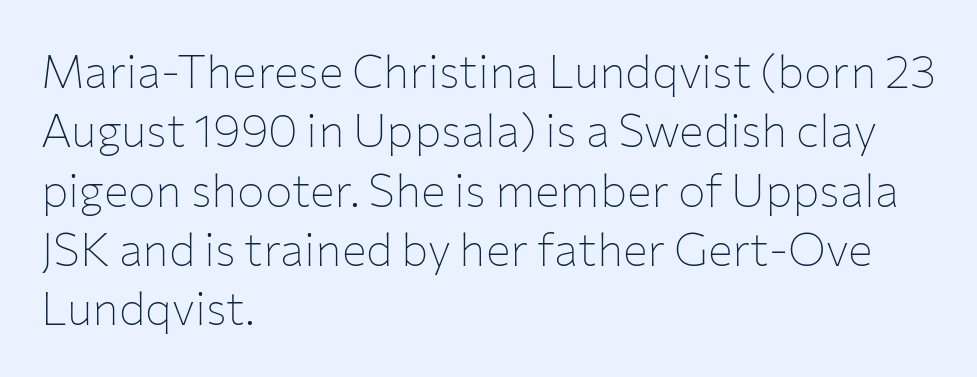
The image shows 46 px thin sans-serif type, upright; set left-aligned, normal line spacing (1.29x), normal letter spacing, not underlined; low stroke contrast and a medium x-height.
